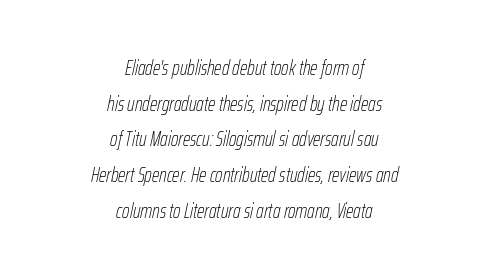
{"italic": "yes", "lean": "right", "slant_degrees": 12, "bold": "no", "underline": "no", "align": "center", "line_spacing": "normal", "line_spacing_ratio": 1.7, "letter_spacing": "normal", "letter_spacing_em": 0.0, "glyph_px": 21}
